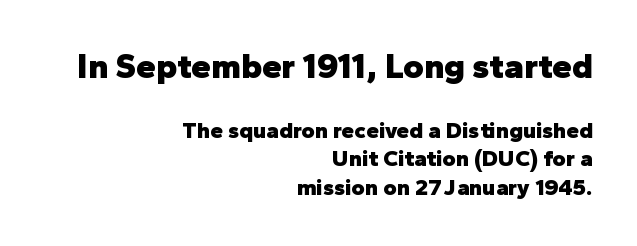
The image shows 35 px heavy sans-serif type, upright; set right-aligned, normal line spacing (1.25x), normal letter spacing, not underlined; the first (top) block is 1.52x larger; low stroke contrast and a medium x-height.
